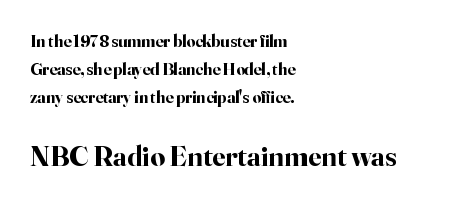
Q: Is the text bold? A: Yes.
Q: Is the text italic (slanted)? A: No, it is upright.
Q: Is the typeface a serif or a sans-serif typeface? A: Serif.
Q: Is the text underlined? A: No.
Q: How is the paragraph aligned? A: Left-aligned.
Q: Is the spacing between letters normal or unusually wide? A: Normal.
Q: Is the spacing between lines tight, normal or loose? A: Normal.
Q: Which block of text is set in a larger size, the first (top) or the second (bottom)? A: The second (bottom) one.
Q: Width (condensed, normal, or wide)? A: Normal.
Q: Stroke contrast? A: High.
Q: x-height? A: Small.
Q: Monospaced? A: No.
